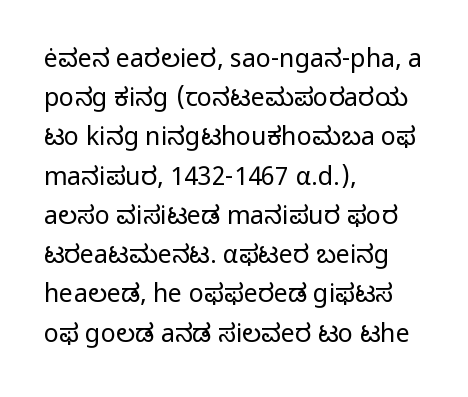
Is this a heavy cut? Hardly; it is regular or lighter. In CSS terms this would be text-align: left. Words appear dense and cohesive because spacing is normal. The gap between lines stays unmarked. Reading down the column, the eye jumps a familiar distance to each next line. This is roman type, the default non-slanted kind.
